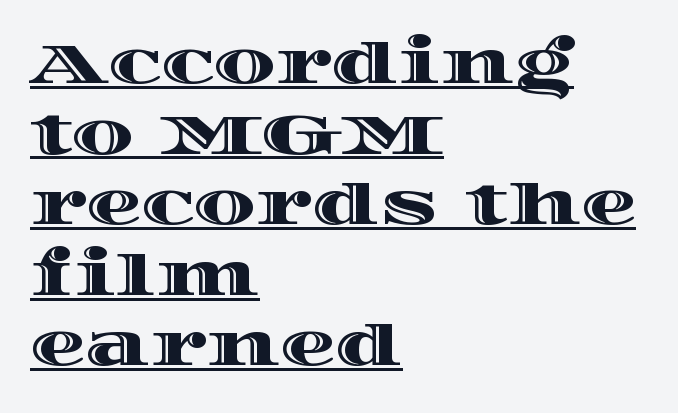
Q: Is the text italic (slanted)? A: No, it is upright.
Q: Is the text underlined? A: Yes.
Q: How is the paragraph aligned? A: Left-aligned.
Q: Is the spacing between letters normal or unusually wide? A: Normal.
Q: Is the spacing between lines tight, normal or loose? A: Normal.
Q: Width (condensed, normal, or wide)? A: Wide.
Q: x-height? A: Large.
Q: Monospaced? A: No.
